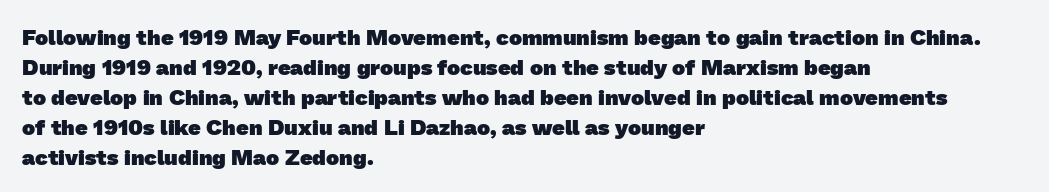
The image shows 22 px bold type; set left-aligned, normal line spacing (1.36x), normal letter spacing, not underlined.
